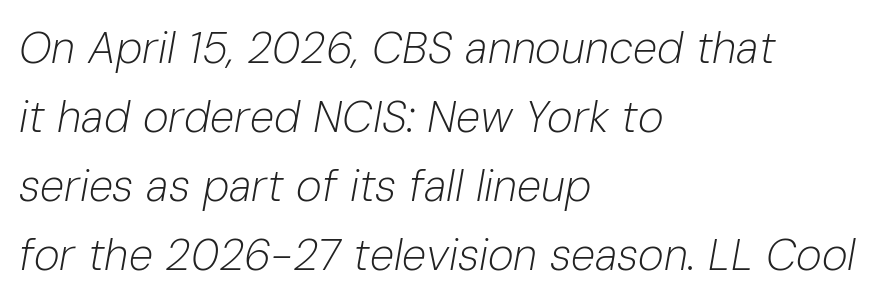
Each stroke keeps to a modest, everyday thickness or less. Underlining? Definitely not there. The vertical gap from one line to the next is medium. The face used here has a pronounced slope to its letters. Each letter keeps its own natural width here, so spacing adapts to shape.
